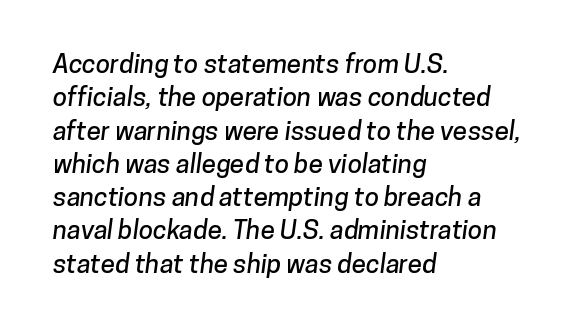
The designer left line spacing at the default. Horizontal alignment here is leftward, the default for most running prose. The strip under each line holds only bare page. In terms of letterspacing, this is plain default setting.
